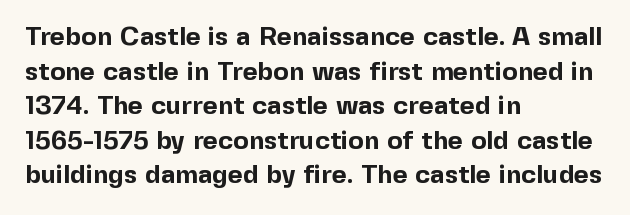
Do the letters lean? They stand straight. Standard letterfit; no display-style spreading of the glyphs. The strip under each line holds only bare page. The rendering anchors every line to the left-hand side. The glyphs have the mass of a bold cut. Quick note: interline space is typical.
